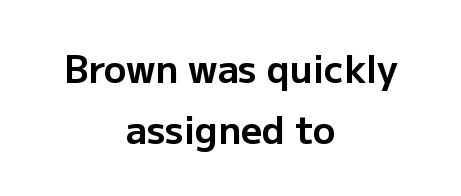
{"serif": "no", "italic": "no", "bold": "yes", "weight": "bold", "width": "normal", "stroke_contrast": "low", "x_height": "medium", "monospaced": "no", "underline": "no", "align": "center", "line_spacing": "normal", "line_spacing_ratio": 1.65, "letter_spacing": "normal", "letter_spacing_em": 0.0, "glyph_px": 37}
